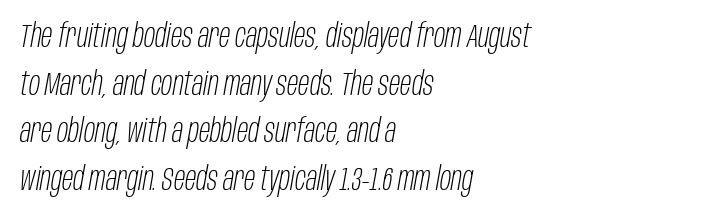
The gaps between neighbouring characters are ordinary and unremarkable. In CSS terms this would be text-align: left. What's the leading like? Ordinary, nothing unusual. A bare baseline throughout the passage. Is this a fixed-width face? No — the glyphs have proportional, varying widths. The weight tops out at a normal text grade.
